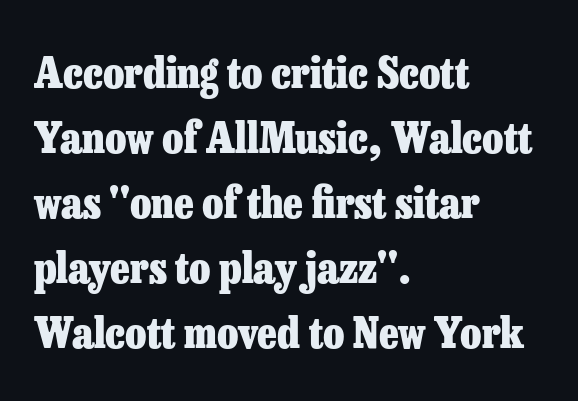
{"serif": "yes", "italic": "no", "bold": "yes", "weight": "heavy", "width": "normal", "stroke_contrast": "low", "x_height": "medium", "monospaced": "no", "underline": "no", "align": "left", "line_spacing": "normal", "line_spacing_ratio": 1.51, "letter_spacing": "normal", "letter_spacing_em": 0.0, "glyph_px": 43}
